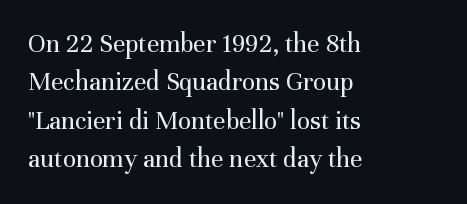
{"italic": "no", "bold": "no", "underline": "no", "align": "left", "line_spacing": "normal", "line_spacing_ratio": 1.42, "letter_spacing": "normal", "letter_spacing_em": 0.0, "glyph_px": 27}
